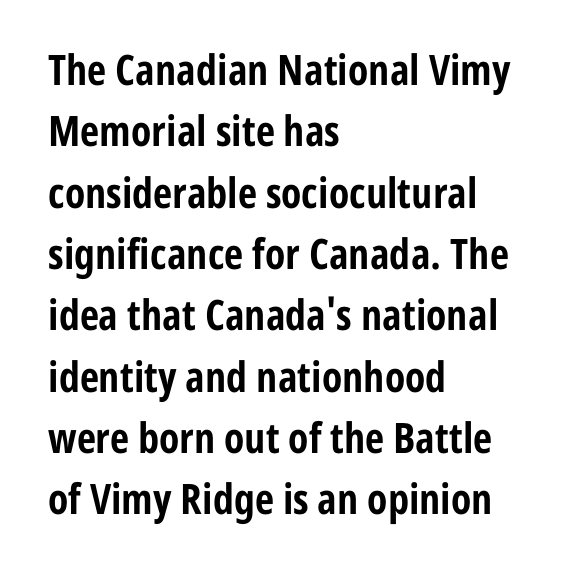
The image shows 42 px bold, condensed sans-serif type, upright; set left-aligned, normal line spacing (1.46x), normal letter spacing, not underlined; low stroke contrast and a medium x-height.
